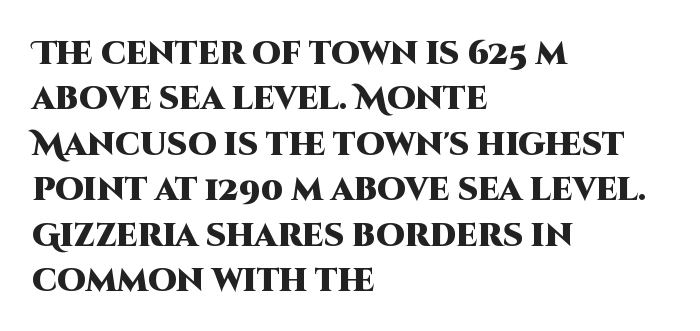
{"serif": "no", "italic": "no", "bold": "yes", "weight": "heavy", "width": "normal", "stroke_contrast": "high", "x_height": "large", "monospaced": "no", "underline": "no", "align": "left", "line_spacing": "normal", "line_spacing_ratio": 1.42, "letter_spacing": "normal", "letter_spacing_em": 0.0, "glyph_px": 32}
